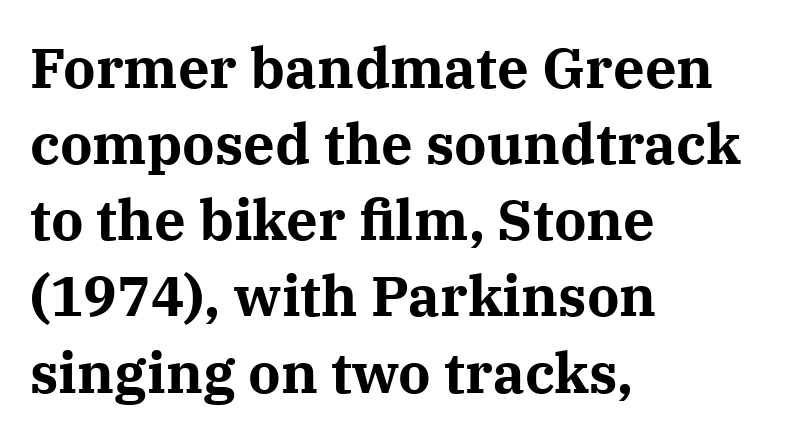
Q: Is the text bold? A: Yes.
Q: Is the text italic (slanted)? A: No, it is upright.
Q: Is the typeface a serif or a sans-serif typeface? A: Serif.
Q: Is the text underlined? A: No.
Q: How is the paragraph aligned? A: Left-aligned.
Q: Is the spacing between letters normal or unusually wide? A: Normal.
Q: Is the spacing between lines tight, normal or loose? A: Normal.
Q: Width (condensed, normal, or wide)? A: Normal.
Q: Stroke contrast? A: Medium.
Q: x-height? A: Medium.
Q: Monospaced? A: No.
